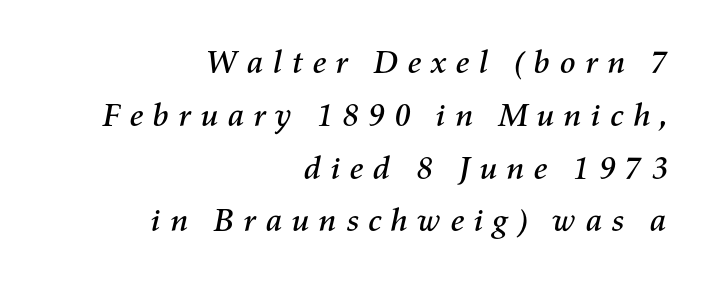
Each letter keeps its own natural width here, so spacing adapts to shape. The glyphs are unaccompanied by any horizontal stroke below them. If you drew a line through each stem, it would be angled. One-word summary of the alignment: right.
